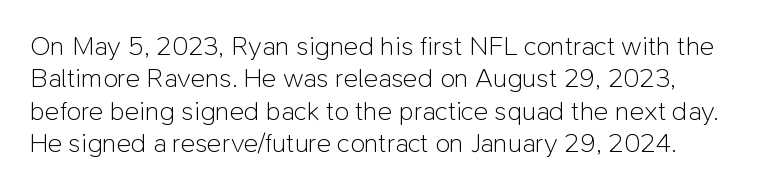
The font is comparable to plain body text, perhaps lighter. Line starts are locked; line ends wander. Nothing unusual about the tracking: characters are spaced as the font intends. The type sits square on the baseline with zero lean. Rule under the text: the space is simply empty.
